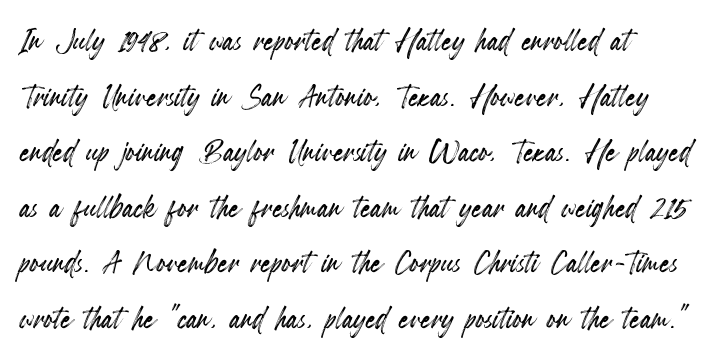
The image shows 40 px condensed type; set left-aligned, normal line spacing (1.39x), normal letter spacing, not underlined; a small x-height.
